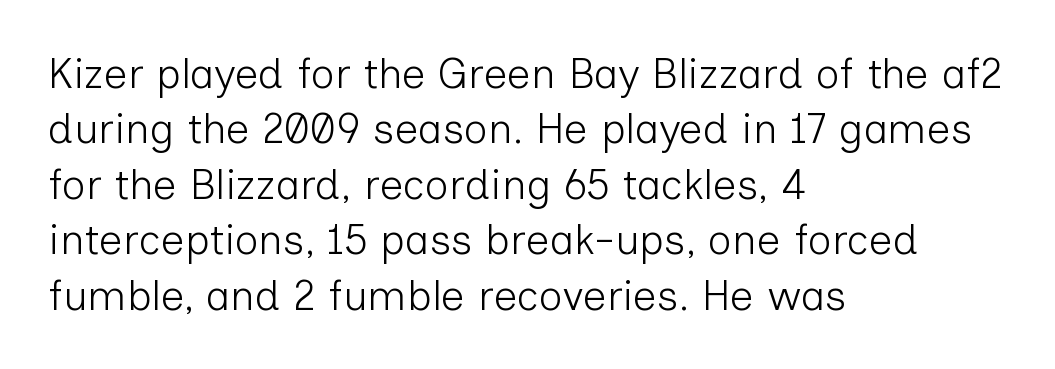
Q: Is the text bold? A: No.
Q: Is the text italic (slanted)? A: No, it is upright.
Q: Is the typeface a serif or a sans-serif typeface? A: Sans-serif.
Q: Is the text underlined? A: No.
Q: How is the paragraph aligned? A: Left-aligned.
Q: Is the spacing between letters normal or unusually wide? A: Normal.
Q: Is the spacing between lines tight, normal or loose? A: Normal.
Q: Width (condensed, normal, or wide)? A: Normal.
Q: Stroke contrast? A: Low.
Q: x-height? A: Medium.
Q: Monospaced? A: No.
